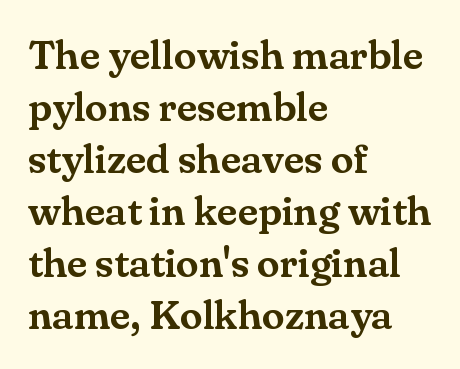
The passage shown is typed in a proportional face where columns would drift. Rendered with straight, roman letterforms. Between one letter and the next there's only the usual sliver of space. Serif or sans? Serif — the stroke terminals have little feet. No word sits above an underline.
